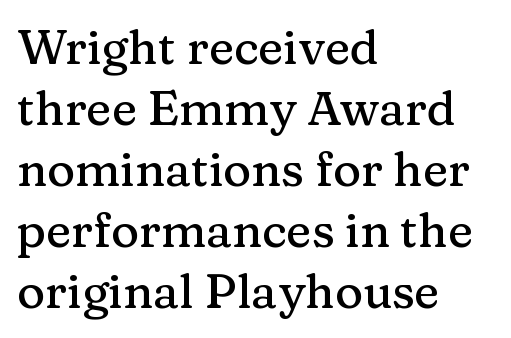
Words appear dense and cohesive because spacing is normal. These lines sit exactly where default settings would place them. Examine the stroke ends and you'll spot serifs. Do the characters align in a grid? No, the font is proportional. These lines stack with their left ends in a neat column.
